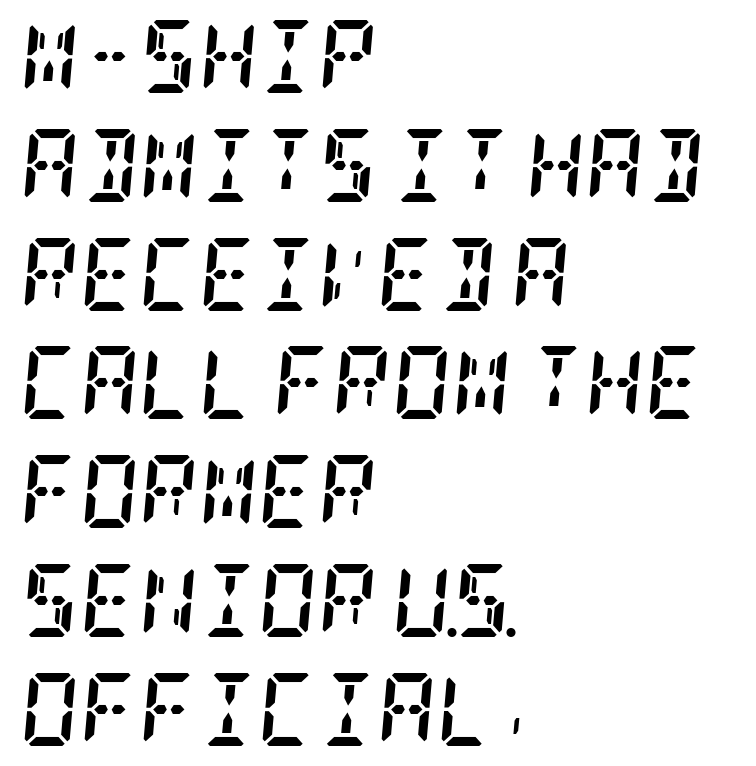
The image shows 73 px semibold, condensed serif type, italic (leaning right); set left-aligned, normal line spacing (1.49x), normal letter spacing, not underlined; low stroke contrast and a large x-height.
